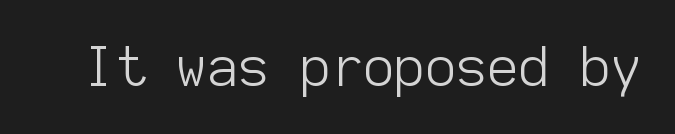
The image shows 54 px light sans-serif type, upright, monospaced; set normal letter spacing, not underlined; low stroke contrast and a medium x-height.
